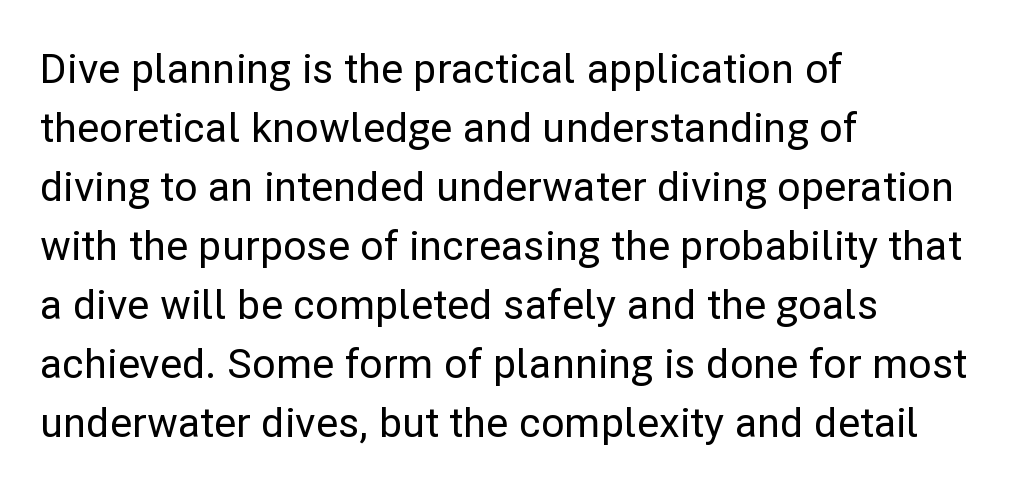
The image shows 41 px sans-serif type, upright; set left-aligned, normal line spacing (1.44x), normal letter spacing, not underlined; low stroke contrast and a medium x-height.
